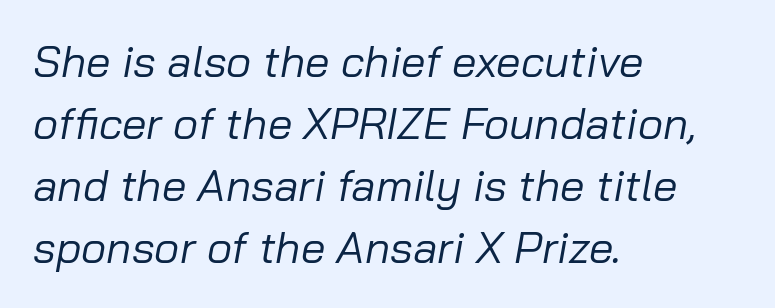
The cut favours lightness, reaching ordinary text weight at its darkest. Slanted lettering throughout. Only glyphs here, with clear space below each row. You could not count columns in this text — the font is proportionally spaced. The tracking reads as untouched default to a designer's eye.
